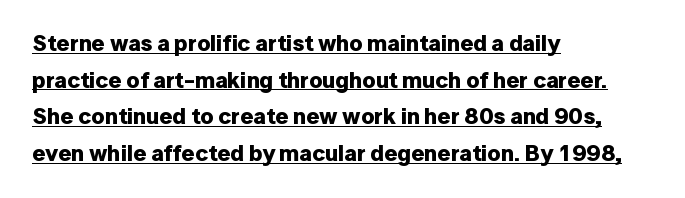
{"italic": "no", "bold": "yes", "underline": "yes", "align": "left", "line_spacing": "normal", "line_spacing_ratio": 1.59, "letter_spacing": "normal", "letter_spacing_em": 0.0, "glyph_px": 23}
